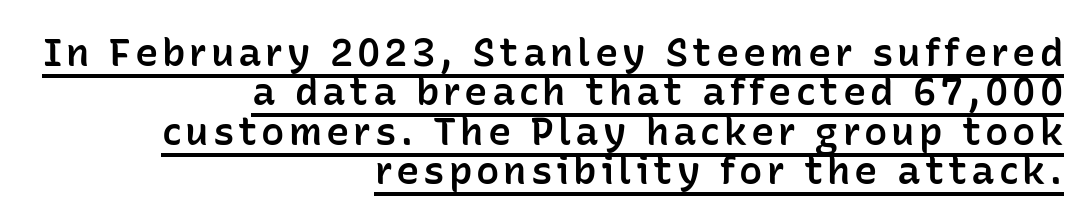
The image shows 39 px semibold sans-serif type, upright; set right-aligned, tight line spacing (1.01x), underlined; low stroke contrast and a medium x-height.
